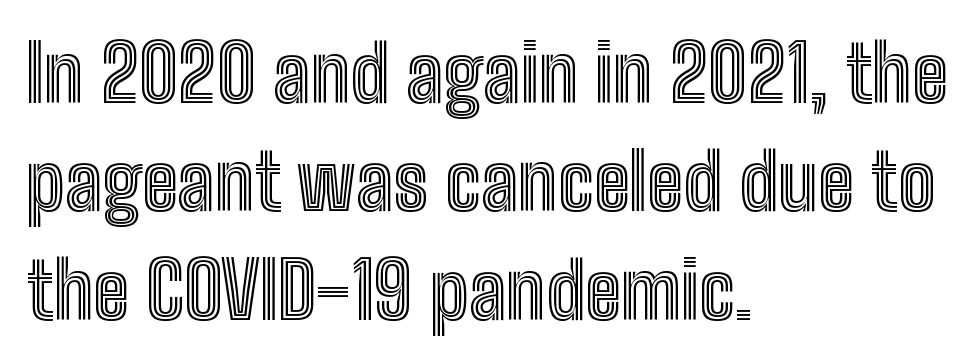
The image shows 78 px condensed type, upright; set left-aligned, normal line spacing (1.39x), normal letter spacing, not underlined; a medium x-height.
